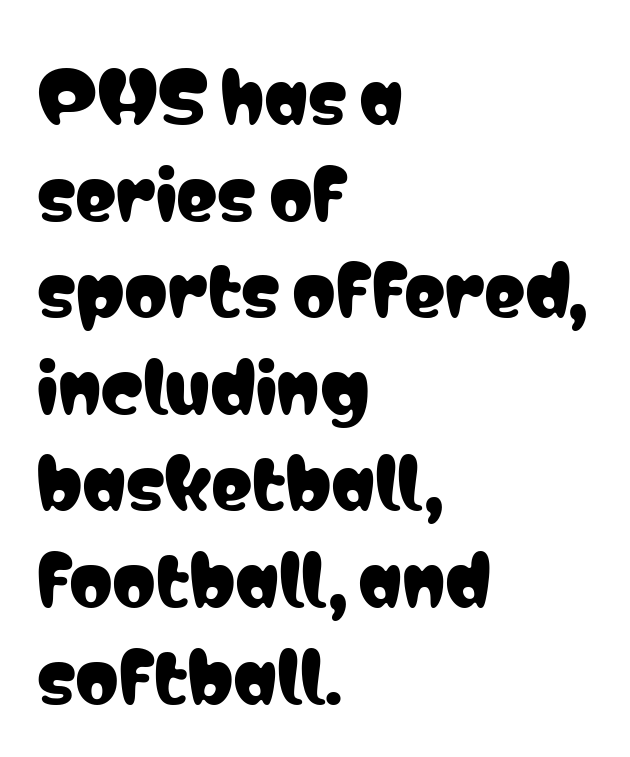
{"serif": "no", "italic": "no", "width": "condensed", "stroke_contrast": "low", "x_height": "medium", "monospaced": "no", "underline": "no", "align": "left", "line_spacing": "normal", "line_spacing_ratio": 1.4, "letter_spacing": "normal", "letter_spacing_em": 0.0, "glyph_px": 69}
